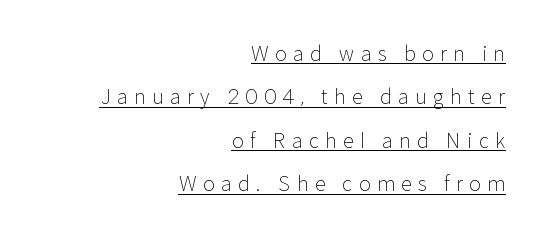
The image shows 20 px text type, upright; set right-aligned, loose line spacing (2.17x), unusually wide letter spacing (+0.32 em), underlined.
